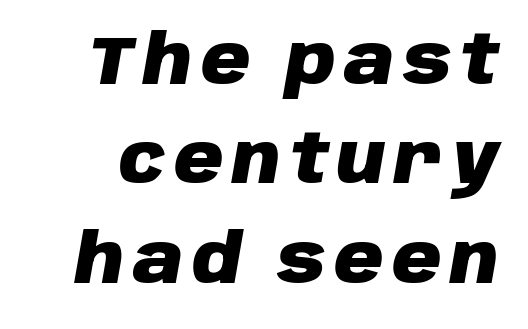
Chunky letters — that's bold for sure. Does the lettering tilt? It does — this is italic. Spacing verdict: proportional, widths tailored to each character. A bare baseline throughout the passage. These lines sit exactly where default settings would place them.
